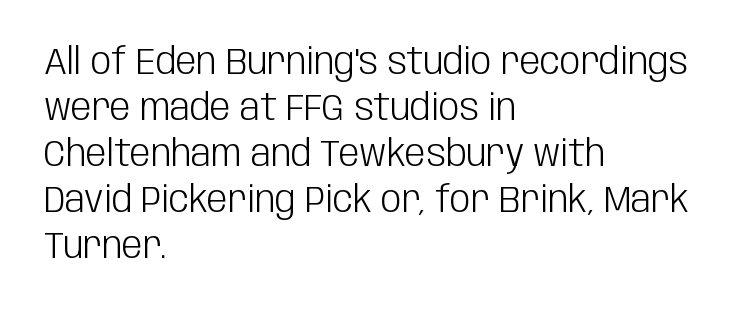
Q: Is the text bold? A: No.
Q: Is the text italic (slanted)? A: No, it is upright.
Q: Is the typeface a serif or a sans-serif typeface? A: Sans-serif.
Q: Is the text underlined? A: No.
Q: How is the paragraph aligned? A: Left-aligned.
Q: Is the spacing between letters normal or unusually wide? A: Normal.
Q: Width (condensed, normal, or wide)? A: Condensed.
Q: Stroke contrast? A: Low.
Q: x-height? A: Large.
Q: Monospaced? A: No.
